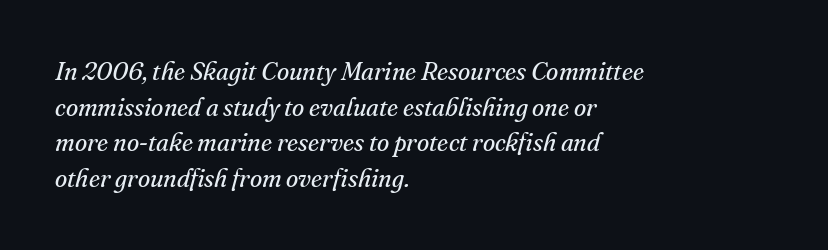
Q: Is the text bold? A: No.
Q: Is the text italic (slanted)? A: Yes, it leans right by about 16 degrees.
Q: Is the text underlined? A: No.
Q: How is the paragraph aligned? A: Left-aligned.
Q: Is the spacing between letters normal or unusually wide? A: Normal.
Q: Is the spacing between lines tight, normal or loose? A: Normal.
